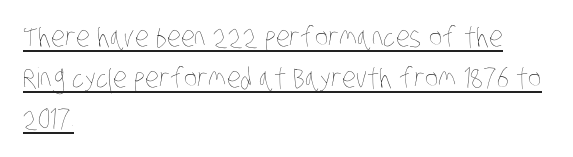
The image shows 28 px thin, condensed type; set left-aligned, normal line spacing (1.46x), normal letter spacing, underlined; low stroke contrast and a large x-height.
